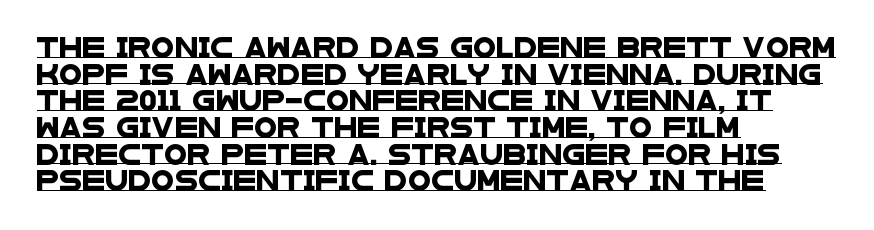
Characters follow at the spacing the type designer built in. What decoration does the sample have? An underline. A typesetter would call this leading conventional body-copy spacing. Visually the block forms a straight wall on the left and a jagged coastline on the right.
